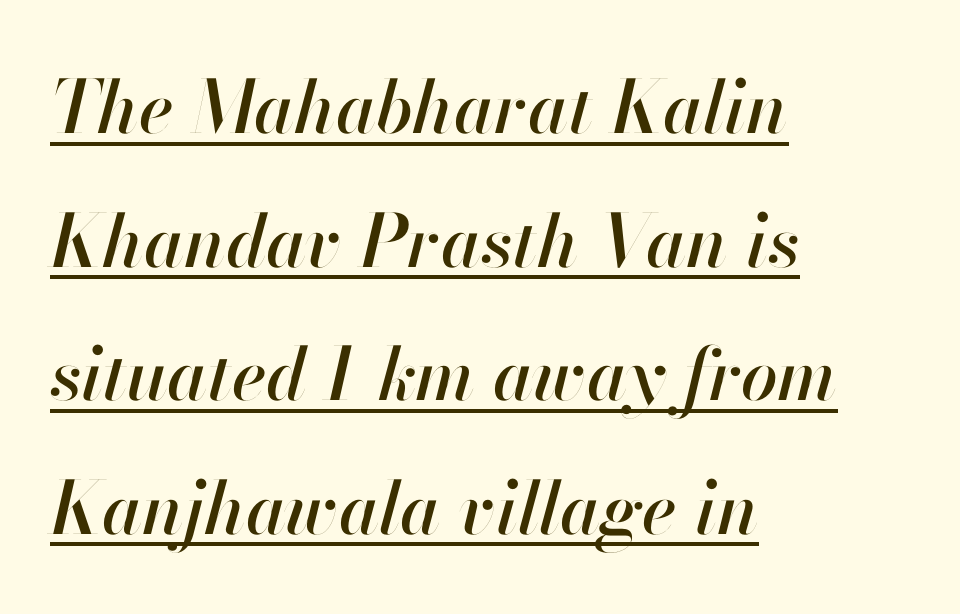
{"italic": "yes", "lean": "right", "slant_degrees": 13, "width": "normal", "stroke_contrast": "high", "x_height": "small", "monospaced": "no", "underline": "yes", "align": "left", "line_spacing_ratio": 1.83, "letter_spacing": "normal", "letter_spacing_em": 0.0, "glyph_px": 73}
